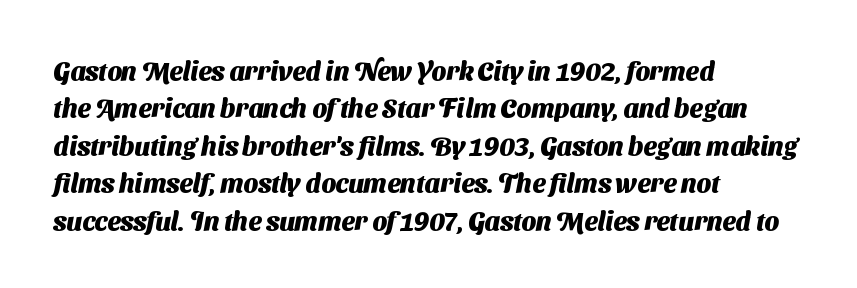
A dark, heavy texture on the line: the type is bold. Rows of type keep a routine distance in the vertical direction. Between one letter and the next there's only the usual sliver of space. Words float on clear page, feet unadorned. A student would call this left alignment; a typographer would say flush left, rag right.
